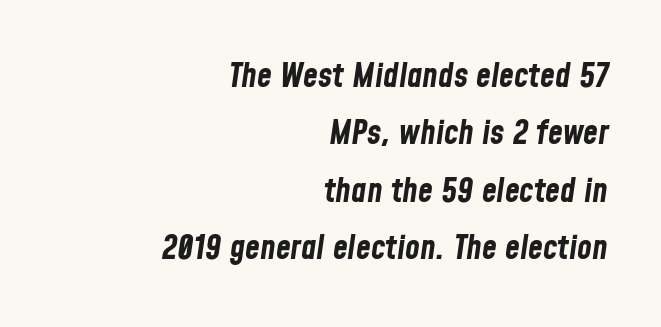
It's the slanting kind of type. A student would call this right alignment; a typographer would say flush right, rag left. Only glyphs here, with clear space below each row. The font is running at its bold setting. You could not count columns in this text — the font is proportionally spaced. One glance says typical: line gaps are just what's usual.
